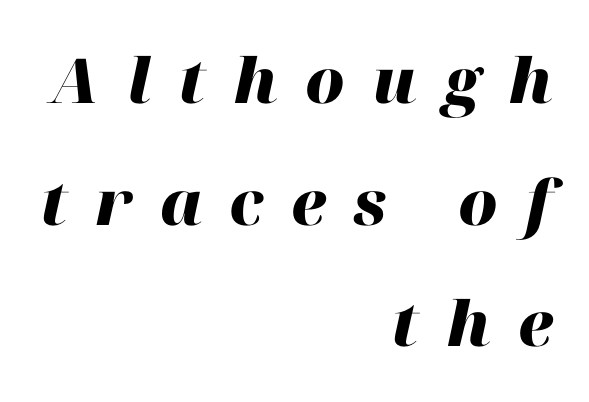
Q: Is the text bold? A: Yes.
Q: Is the text italic (slanted)? A: Yes, it leans right by about 12 degrees.
Q: Is the text underlined? A: No.
Q: How is the paragraph aligned? A: Right-aligned.
Q: Is the spacing between letters normal or unusually wide? A: Unusually wide.
Q: Is the spacing between lines tight, normal or loose? A: Loose.
Q: Width (condensed, normal, or wide)? A: Normal.
Q: Stroke contrast? A: High.
Q: x-height? A: Medium.
Q: Monospaced? A: No.
